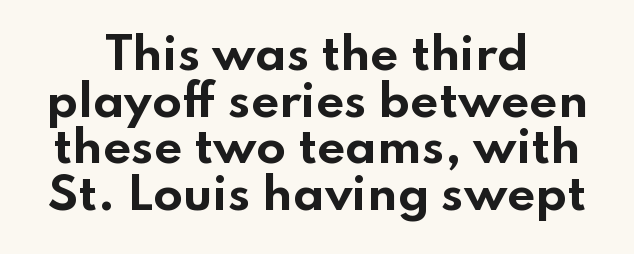
Q: Is the text bold? A: Yes.
Q: Is the text italic (slanted)? A: No, it is upright.
Q: Is the typeface a serif or a sans-serif typeface? A: Sans-serif.
Q: Is the text underlined? A: No.
Q: How is the paragraph aligned? A: Centered.
Q: Is the spacing between letters normal or unusually wide? A: Normal.
Q: Is the spacing between lines tight, normal or loose? A: Tight.
Q: Width (condensed, normal, or wide)? A: Wide.
Q: Stroke contrast? A: Low.
Q: x-height? A: Small.
Q: Monospaced? A: No.
